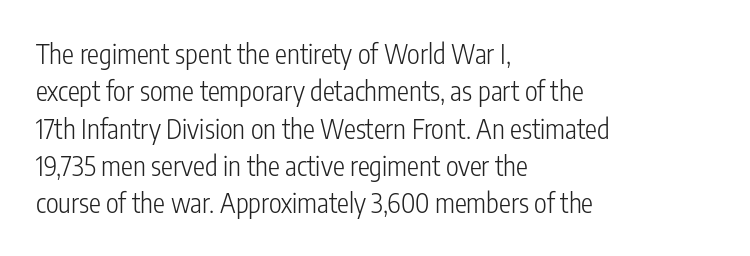
Interline gaps are of average width in this sample. Inter-character spacing is left at the font's built-in metrics. If you drew a line through each stem, it would be perfectly vertical. Words float on clear page, feet unadorned. Each line starts at the same left margin while the right side varies.
